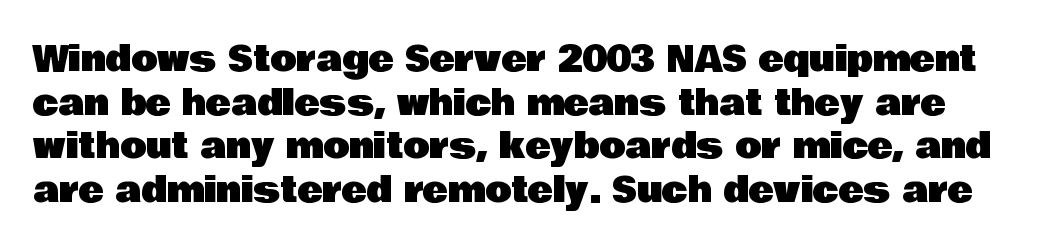
Q: Is the text italic (slanted)? A: No, it is upright.
Q: Is the typeface a serif or a sans-serif typeface? A: Sans-serif.
Q: Is the text underlined? A: No.
Q: Is the spacing between letters normal or unusually wide? A: Normal.
Q: Is the spacing between lines tight, normal or loose? A: Normal.
Q: Width (condensed, normal, or wide)? A: Normal.
Q: Stroke contrast? A: Low.
Q: x-height? A: Large.
Q: Monospaced? A: No.
